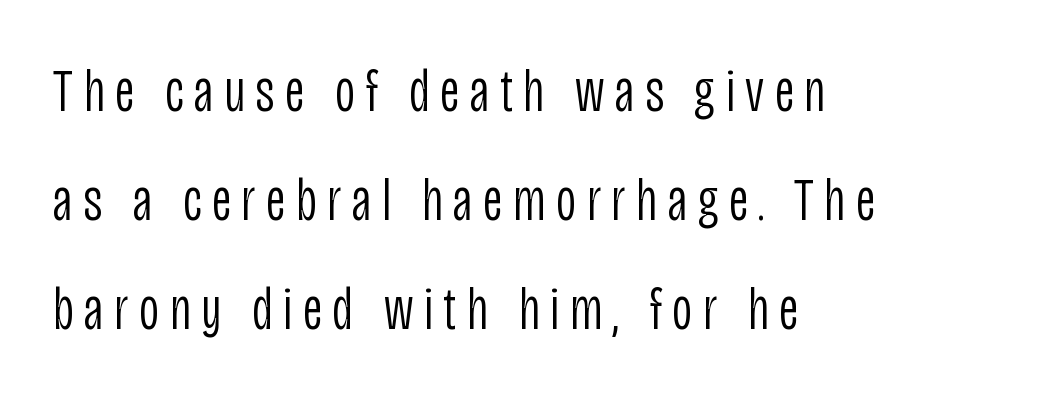
The image shows 62 px light, condensed sans-serif type, upright; set left-aligned, line spacing 1.76x, not underlined; low stroke contrast and a large x-height.
